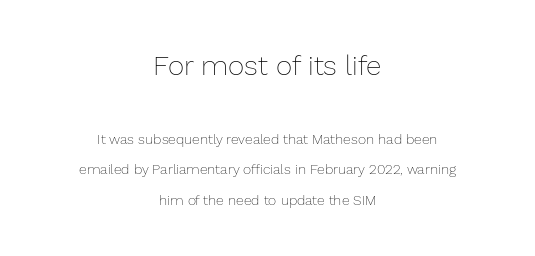
Q: Is the text bold? A: No.
Q: Is the text italic (slanted)? A: No, it is upright.
Q: Is the text underlined? A: No.
Q: How is the paragraph aligned? A: Centered.
Q: Is the spacing between letters normal or unusually wide? A: Normal.
Q: Is the spacing between lines tight, normal or loose? A: Loose.
Q: Which block of text is set in a larger size, the first (top) or the second (bottom)? A: The first (top) one.
Q: Width (condensed, normal, or wide)? A: Normal.
Q: Stroke contrast? A: Low.
Q: x-height? A: Medium.
Q: Monospaced? A: No.
